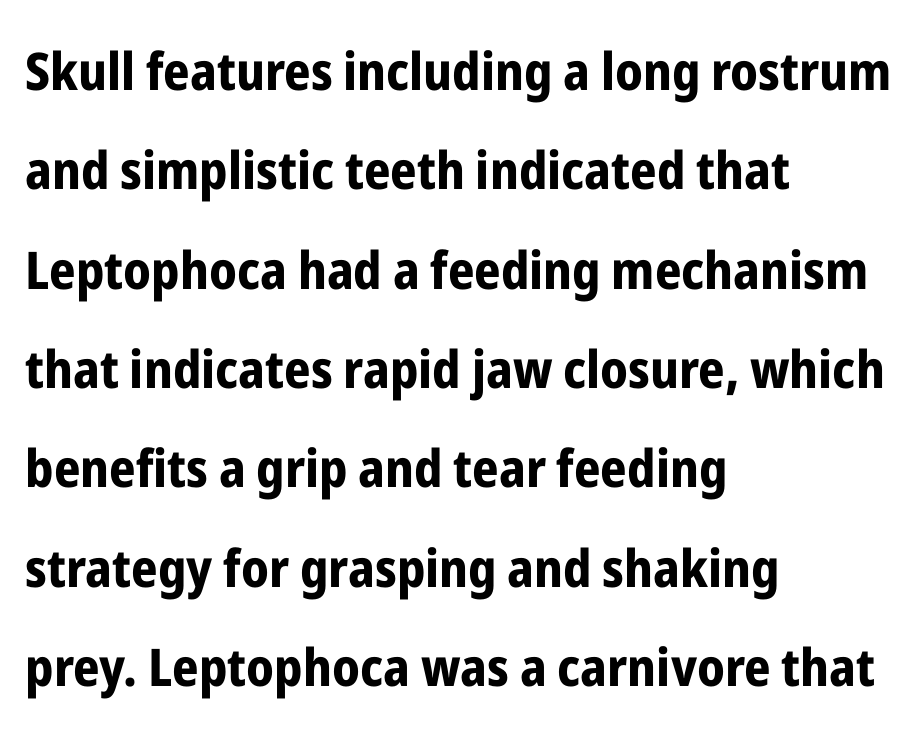
The image shows 52 px bold, condensed sans-serif type, upright; set left-aligned, loose line spacing (1.91x), normal letter spacing, not underlined; low stroke contrast and a medium x-height.
